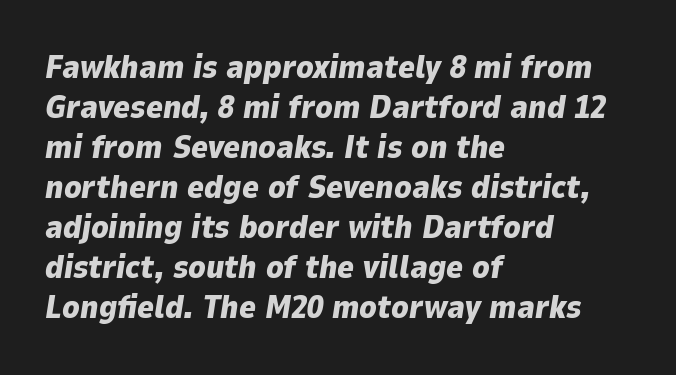
No extra tracking has been applied to these lines. Do the characters align in a grid? No, the font is proportional. The passage shown is emphatically bold. One glance says typical: line gaps are just what's usual. Slant detected: the letters are inclined. The specimen omits any rule beneath the text block's lines.
